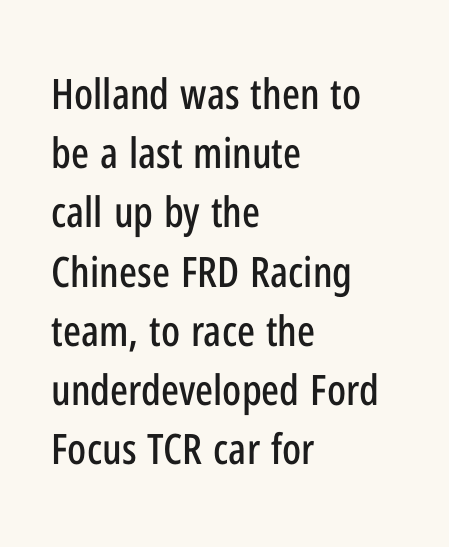
{"serif": "no", "italic": "no", "width": "condensed", "stroke_contrast": "low", "x_height": "medium", "monospaced": "no", "underline": "no", "align": "left", "line_spacing": "normal", "line_spacing_ratio": 1.41, "letter_spacing": "normal", "letter_spacing_em": 0.0, "glyph_px": 42}
